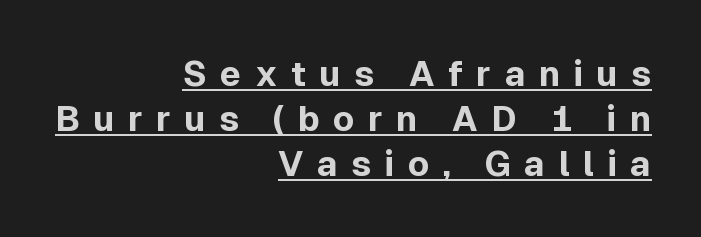
The image shows 35 px bold sans-serif type, upright; set right-aligned, normal line spacing (1.28x), unusually wide letter spacing (+0.38 em), underlined; a medium x-height.
